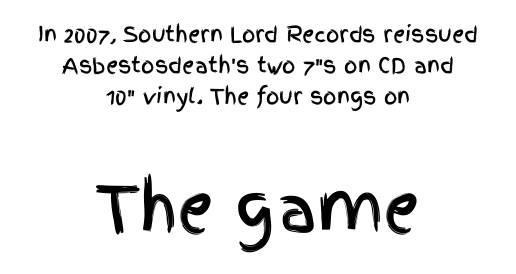
Q: Is the text italic (slanted)? A: No, it is upright.
Q: Is the typeface a serif or a sans-serif typeface? A: Sans-serif.
Q: Is the text underlined? A: No.
Q: How is the paragraph aligned? A: Centered.
Q: Is the spacing between letters normal or unusually wide? A: Normal.
Q: Is the spacing between lines tight, normal or loose? A: Normal.
Q: Which block of text is set in a larger size, the first (top) or the second (bottom)? A: The second (bottom) one.
Q: Width (condensed, normal, or wide)? A: Condensed.
Q: x-height? A: Large.
Q: Monospaced? A: No.
